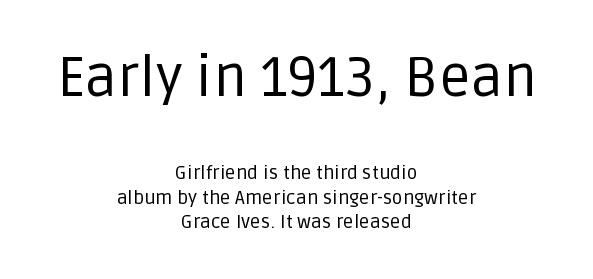
The image shows 56 px regular-weight sans-serif type, upright; set centered, normal line spacing (1.29x), normal letter spacing, not underlined; the first (top) block is 2.95x larger; low stroke contrast and a large x-height.
